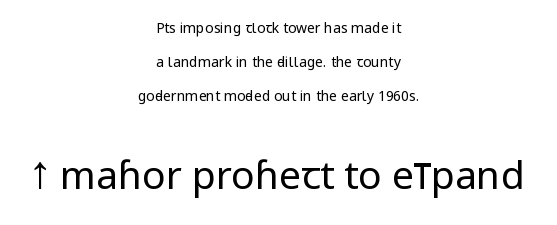
The image shows 39 px regular-weight, condensed sans-serif type, upright; set centered, loose line spacing (2.42x), normal letter spacing, not underlined; the second (bottom) block is 2.79x larger; low stroke contrast and a large x-height.
